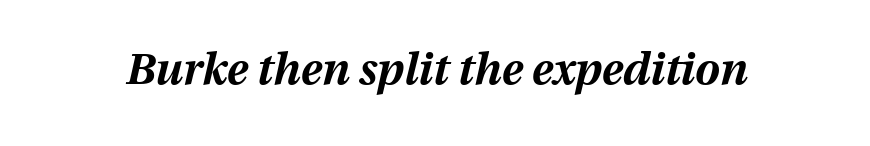
The image shows 44 px bold type, italic (leaning right); set normal letter spacing, not underlined; medium stroke contrast and a medium x-height.
